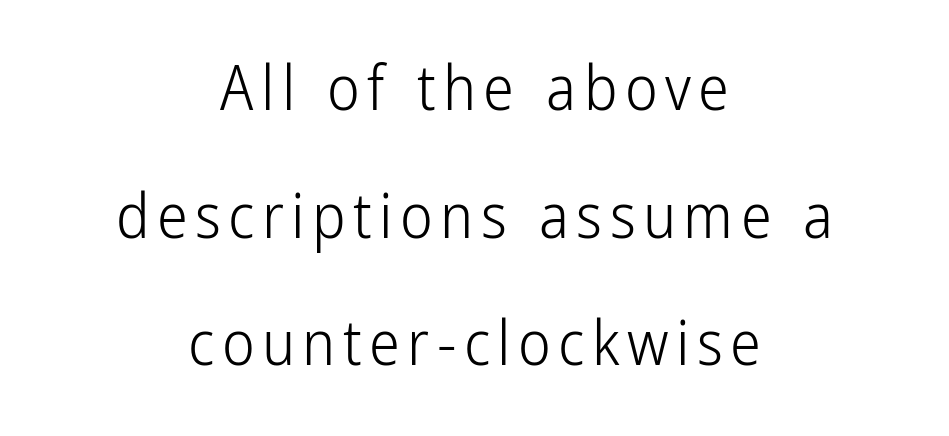
{"serif": "no", "italic": "no", "bold": "no", "weight": "light", "width": "condensed", "stroke_contrast": "low", "x_height": "medium", "monospaced": "no", "underline": "no", "align": "center", "line_spacing": "loose", "line_spacing_ratio": 2.06, "glyph_px": 62}
